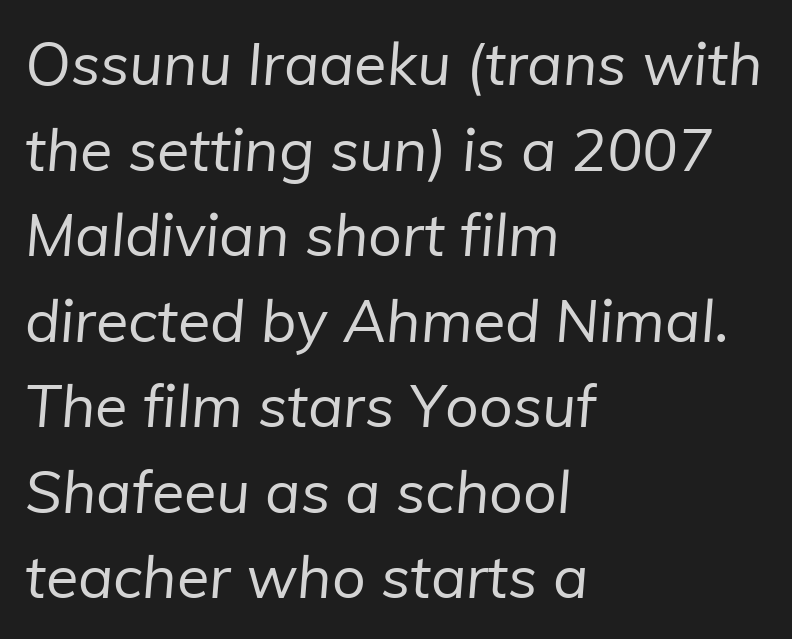
Q: Is the text bold? A: No.
Q: Is the typeface a serif or a sans-serif typeface? A: Sans-serif.
Q: Is the text underlined? A: No.
Q: How is the paragraph aligned? A: Left-aligned.
Q: Is the spacing between letters normal or unusually wide? A: Normal.
Q: Is the spacing between lines tight, normal or loose? A: Normal.
Q: Width (condensed, normal, or wide)? A: Normal.
Q: Stroke contrast? A: Low.
Q: x-height? A: Medium.
Q: Monospaced? A: No.
